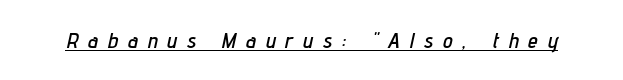
Inter-character spacing is expanded well beyond the font's built-in metrics. Designer's note — italics engaged. Looks like someone drew a line under every word here.
